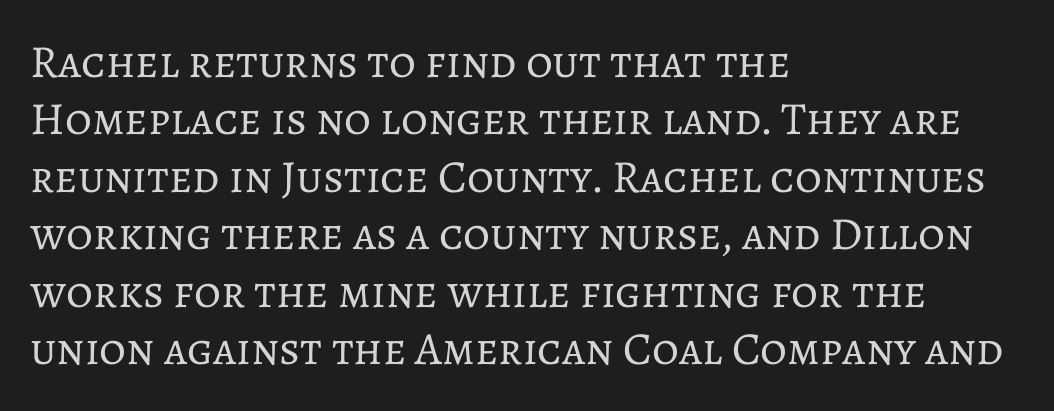
The rendering uses natural spacing where letterforms have individual widths. The lines are quadded left. Between one letter and the next there's only the usual sliver of space. Posture: upright roman. This sample keeps an unexceptional amount of space between lines. The characters are drawn with everyday or finer stroke widths.
